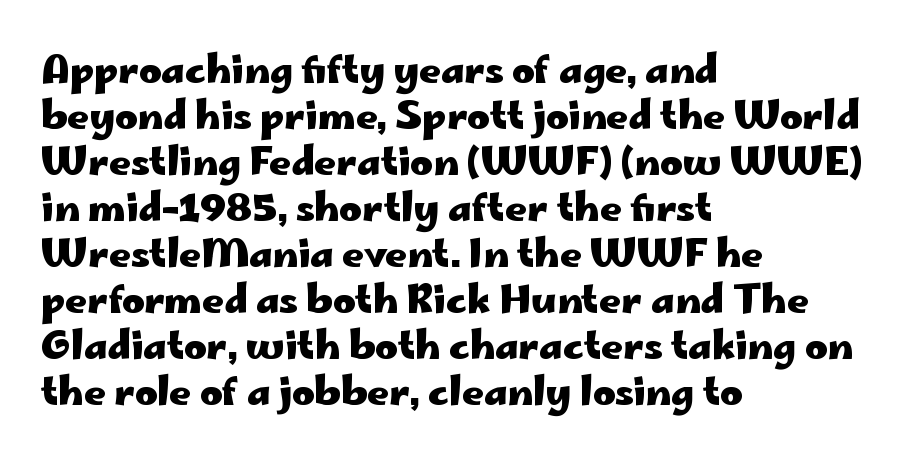
{"serif": "no", "italic": "no", "bold": "yes", "weight": "heavy", "width": "wide", "stroke_contrast": "low", "x_height": "small", "monospaced": "no", "underline": "no", "align": "left", "line_spacing_ratio": 1.21, "letter_spacing": "normal", "letter_spacing_em": 0.0, "glyph_px": 38}
